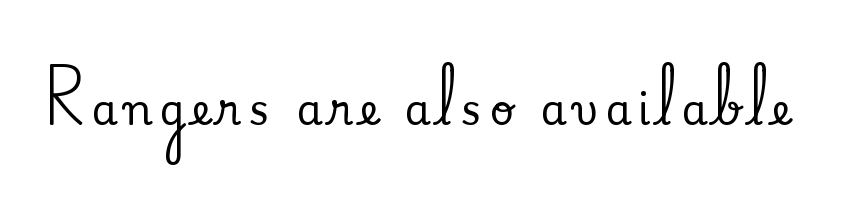
Q: Is the text italic (slanted)? A: No, it is upright.
Q: Is the typeface a serif or a sans-serif typeface? A: Serif.
Q: Is the text underlined? A: No.
Q: Width (condensed, normal, or wide)? A: Normal.
Q: Stroke contrast? A: Medium.
Q: x-height? A: Small.
Q: Monospaced? A: No.
